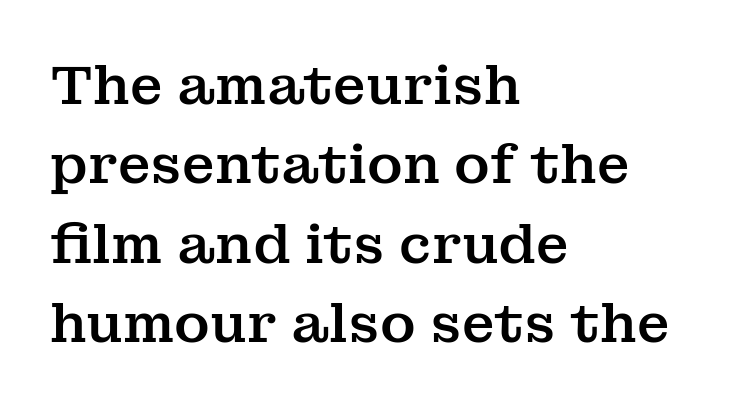
Q: Is the text italic (slanted)? A: No, it is upright.
Q: Is the typeface a serif or a sans-serif typeface? A: Serif.
Q: Is the text underlined? A: No.
Q: How is the paragraph aligned? A: Left-aligned.
Q: Is the spacing between letters normal or unusually wide? A: Normal.
Q: Is the spacing between lines tight, normal or loose? A: Normal.
Q: Width (condensed, normal, or wide)? A: Normal.
Q: Stroke contrast? A: Medium.
Q: x-height? A: Medium.
Q: Monospaced? A: No.
